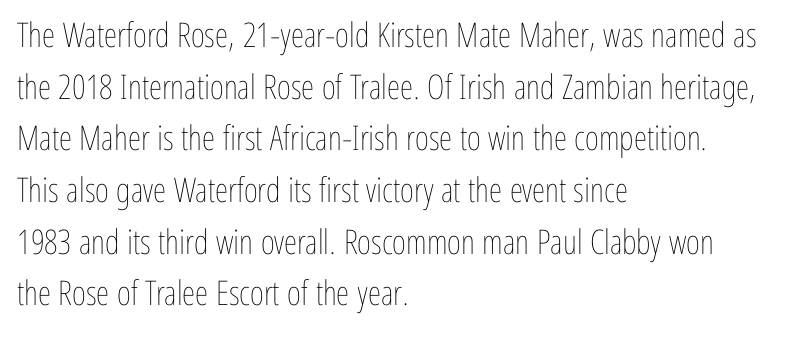
A student would call this left alignment; a typographer would say flush left, rag right. How are the letters spaced? Ordinarily, with no added tracking. Notice how the stems are strictly vertical — no italics here. The face used here is proportionally spaced, like ordinary book or web type.
